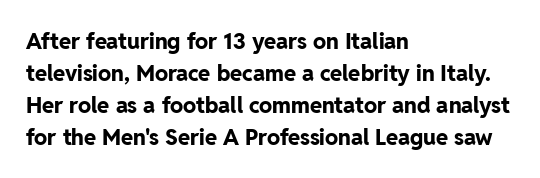
The image shows 22 px bold type, upright; set left-aligned, normal line spacing (1.45x), normal letter spacing, not underlined.
